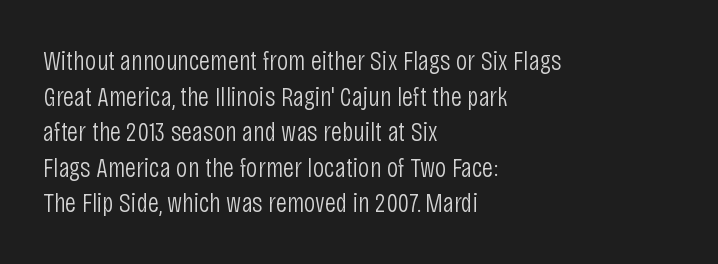
The image shows 28 px light, condensed sans-serif type, upright; set left-aligned, normal line spacing (1.27x), normal letter spacing, not underlined; low stroke contrast and a large x-height.
